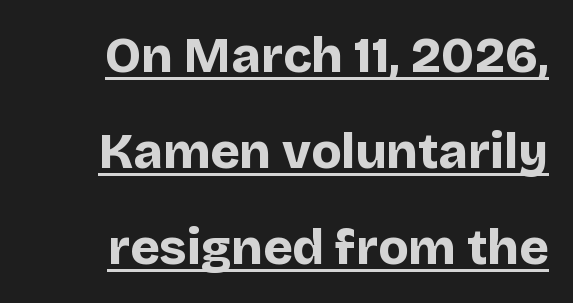
Q: Is the text bold? A: Yes.
Q: Is the text italic (slanted)? A: No, it is upright.
Q: Is the typeface a serif or a sans-serif typeface? A: Sans-serif.
Q: Is the text underlined? A: Yes.
Q: How is the paragraph aligned? A: Right-aligned.
Q: Is the spacing between letters normal or unusually wide? A: Normal.
Q: Is the spacing between lines tight, normal or loose? A: Loose.
Q: Width (condensed, normal, or wide)? A: Normal.
Q: Stroke contrast? A: Low.
Q: x-height? A: Large.
Q: Monospaced? A: No.
